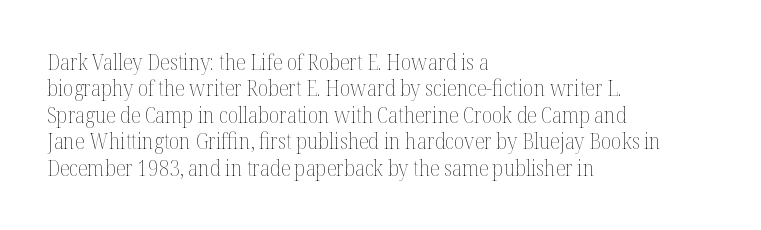
Q: Is the text bold? A: No.
Q: Is the text italic (slanted)? A: No, it is upright.
Q: Is the text underlined? A: No.
Q: How is the paragraph aligned? A: Left-aligned.
Q: Is the spacing between letters normal or unusually wide? A: Normal.
Q: Is the spacing between lines tight, normal or loose? A: Normal.
